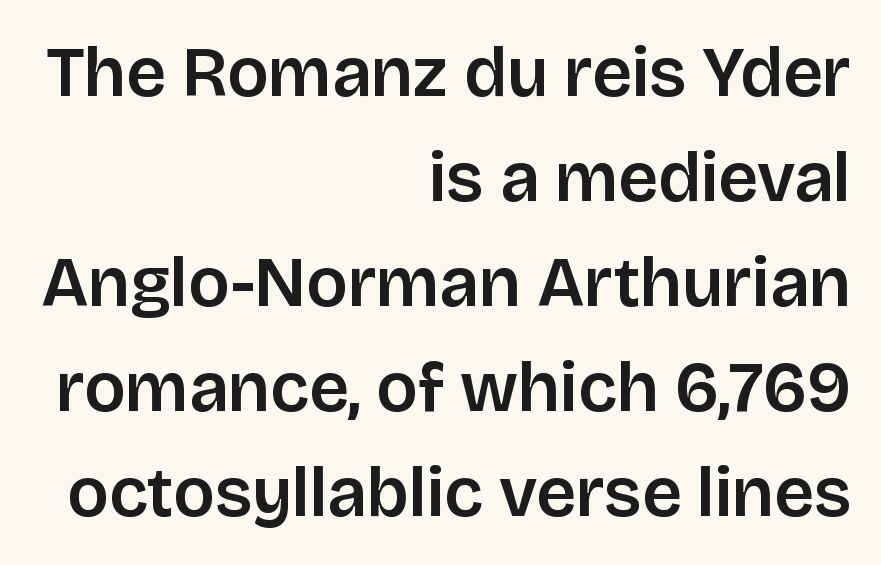
The image shows 70 px sans-serif type, upright; set right-aligned, normal line spacing (1.5x), normal letter spacing, not underlined; low stroke contrast and a large x-height.
